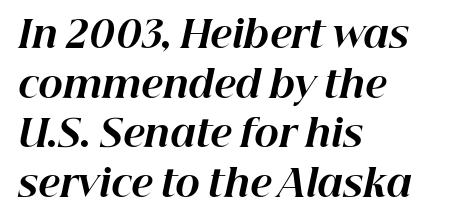
{"italic": "yes", "lean": "right", "slant_degrees": 12, "bold": "yes", "weight": "bold", "width": "normal", "stroke_contrast": "high", "x_height": "medium", "monospaced": "no", "underline": "no", "align": "left", "line_spacing": "normal", "line_spacing_ratio": 1.34, "letter_spacing": "normal", "letter_spacing_em": 0.0, "glyph_px": 37}
